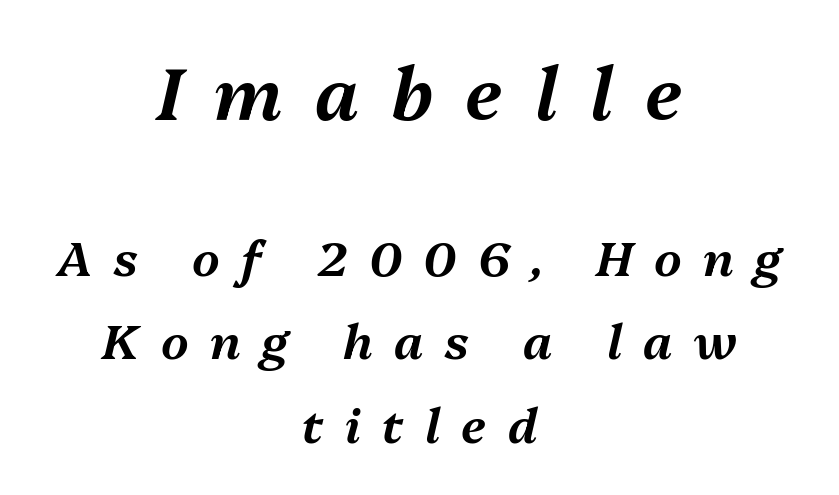
Q: Is the text italic (slanted)? A: Yes, it leans right by about 13 degrees.
Q: Is the text underlined? A: No.
Q: How is the paragraph aligned? A: Centered.
Q: Is the spacing between letters normal or unusually wide? A: Unusually wide.
Q: Which block of text is set in a larger size, the first (top) or the second (bottom)? A: The first (top) one.
Q: Width (condensed, normal, or wide)? A: Normal.
Q: Stroke contrast? A: Medium.
Q: x-height? A: Medium.
Q: Monospaced? A: No.
